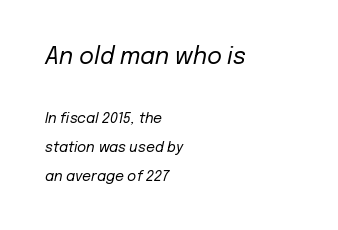
The image shows 23 px text type, italic (leaning right); set left-aligned, loose line spacing (2.07x), normal letter spacing, not underlined; the first (top) block is 1.64x larger.
